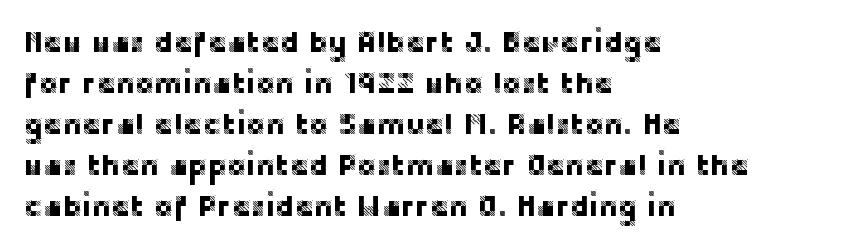
Proportional: the letters do not fall into vertical columns. Line starts are locked; line ends wander. The zone under the glyphs is completely vacant. The rendering uses a moderate line-height, typical for paragraphs. Students, note that the glyphs here touch the page at normal intervals.
